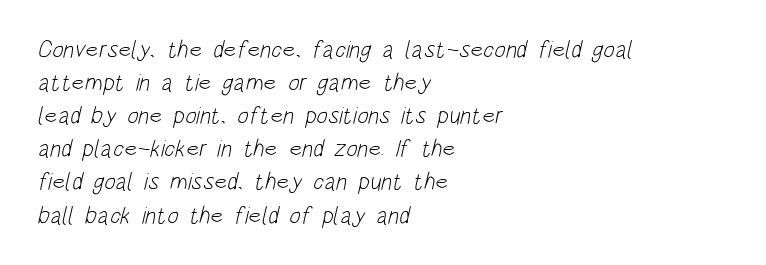
{"bold": "no", "underline": "no", "align": "left", "line_spacing": "normal", "line_spacing_ratio": 1.38, "letter_spacing": "normal", "letter_spacing_em": 0.0, "glyph_px": 24}
